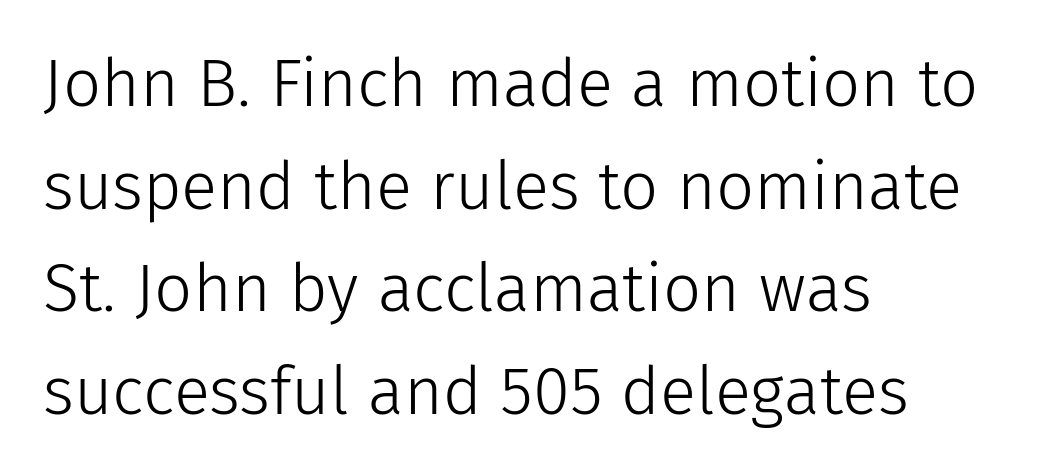
The image shows 67 px light sans-serif type, upright; set left-aligned, normal line spacing (1.53x), normal letter spacing, not underlined; low stroke contrast and a medium x-height.
